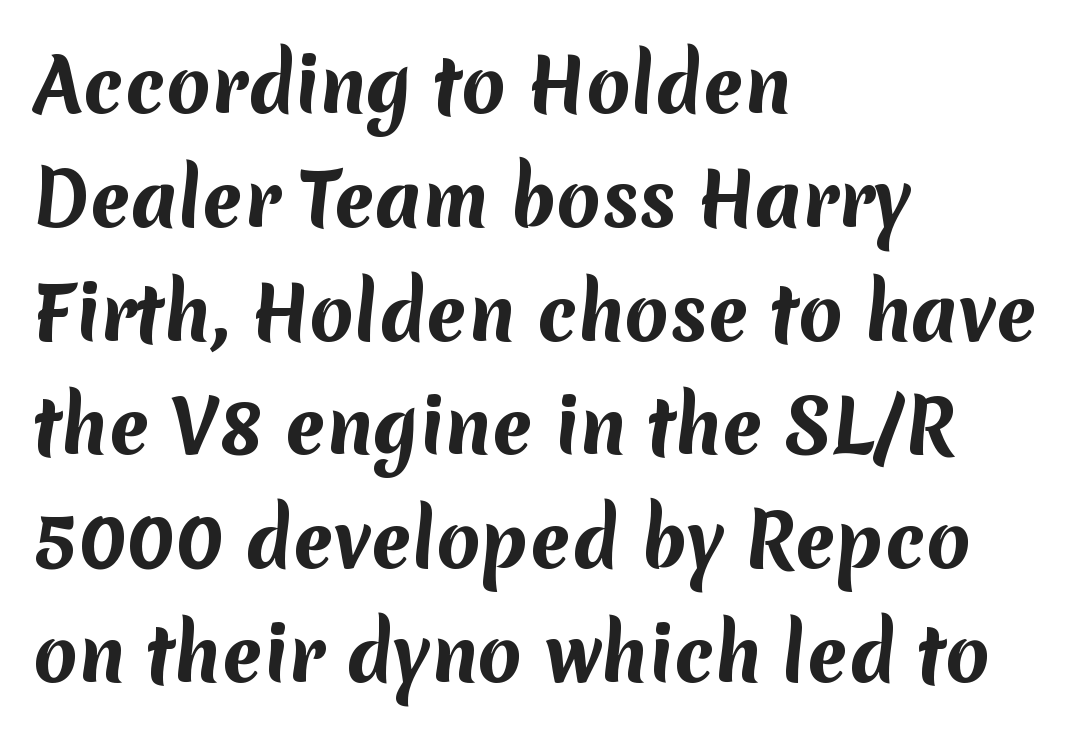
As a designer I'd log this as weight 700, bold. Nothing unusual about the tracking: characters are spaced as the font intends. Looks like regular typesetting: each glyph gets only the width it needs. In CSS terms this would be text-align: left.
